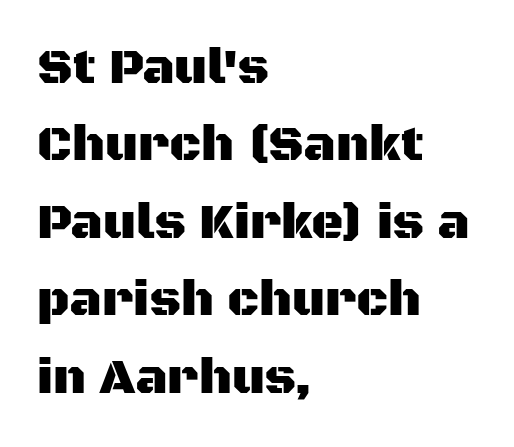
The rows are spaced the way most documents space them. Think of a printed novel: that variable character pitch is what you see here. A bare baseline throughout the passage. These lines are composed in type without serifs. In terms of posture, this sample is upright.
